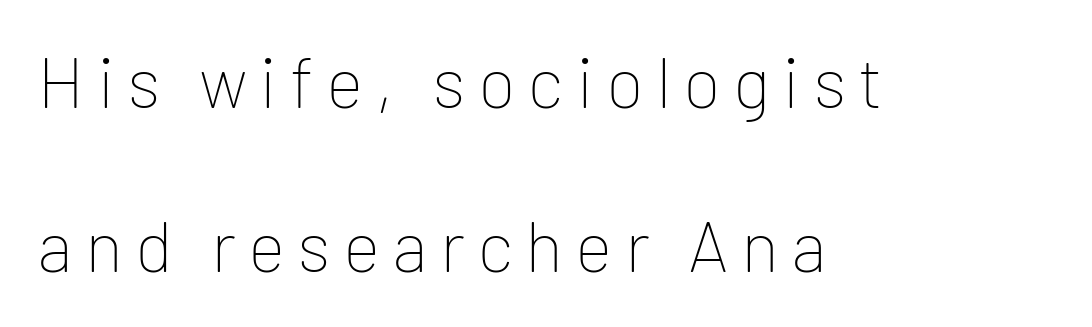
This sample uses a sans-serif face. The letters stand straight up with perfectly vertical stems. Airy leading. The specimen omits any rule beneath the text block's lines.
